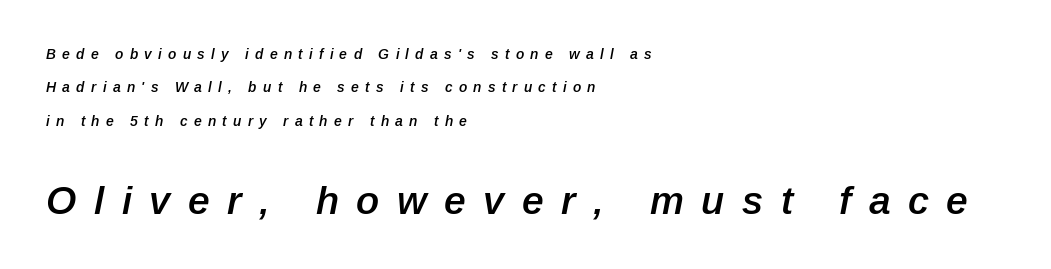
{"italic": "yes", "lean": "right", "slant_degrees": 12, "bold": "semi", "weight": "semibold", "width": "normal", "stroke_contrast": "low", "x_height": "medium", "monospaced": "no", "underline": "no", "align": "left", "line_spacing": "loose", "line_spacing_ratio": 2.39, "letter_spacing": "wide", "letter_spacing_em": 0.45, "larger_block": "second", "size_ratio": 2.79, "glyph_px": 39}
